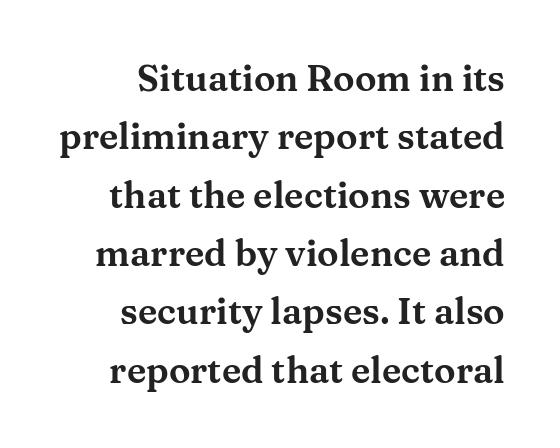
The axis of the letterforms is exactly vertical. No extra tracking has been applied to these lines. This sample keeps an unexceptional amount of space between lines. The glyphs are unaccompanied by any horizontal stroke below them.
